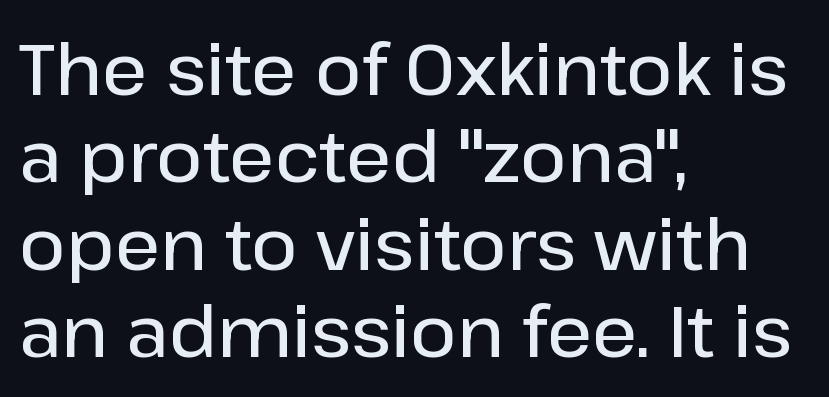
The image shows 71 px semibold sans-serif type, upright; set left-aligned, line spacing 1.23x, normal letter spacing, not underlined; low stroke contrast and a medium x-height.
